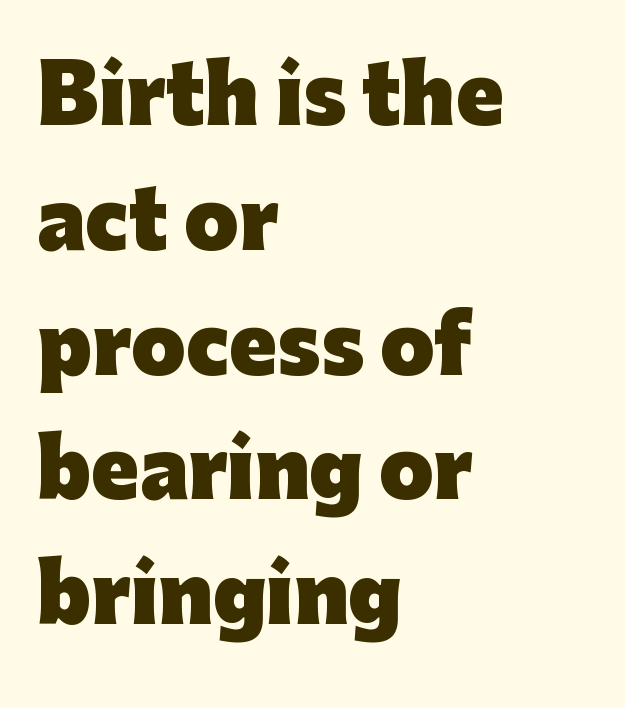
{"serif": "no", "italic": "no", "bold": "yes", "weight": "heavy", "width": "normal", "stroke_contrast": "low", "x_height": "medium", "monospaced": "no", "underline": "no", "align": "left", "line_spacing": "normal", "line_spacing_ratio": 1.6, "letter_spacing": "normal", "letter_spacing_em": 0.0, "glyph_px": 78}
